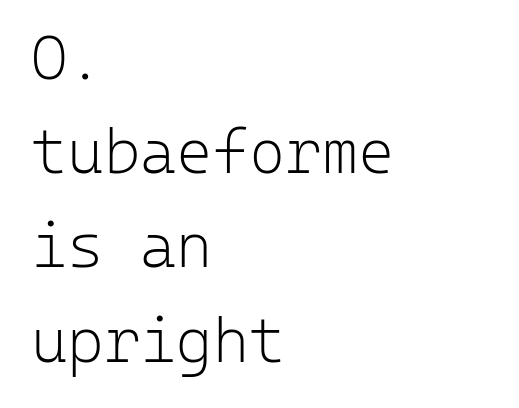
Q: Is the text bold? A: No.
Q: Is the text italic (slanted)? A: No, it is upright.
Q: Is the typeface a serif or a sans-serif typeface? A: Sans-serif.
Q: Is the text underlined? A: No.
Q: How is the paragraph aligned? A: Left-aligned.
Q: Is the spacing between letters normal or unusually wide? A: Normal.
Q: Is the spacing between lines tight, normal or loose? A: Normal.
Q: Width (condensed, normal, or wide)? A: Normal.
Q: Stroke contrast? A: Low.
Q: x-height? A: Medium.
Q: Monospaced? A: Yes.
